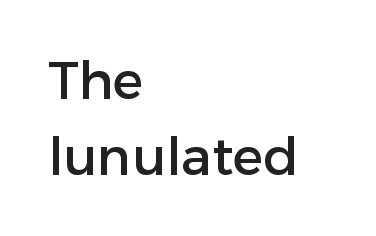
Q: Is the text italic (slanted)? A: No, it is upright.
Q: Is the typeface a serif or a sans-serif typeface? A: Sans-serif.
Q: Is the text underlined? A: No.
Q: How is the paragraph aligned? A: Left-aligned.
Q: Is the spacing between letters normal or unusually wide? A: Normal.
Q: Is the spacing between lines tight, normal or loose? A: Normal.
Q: Width (condensed, normal, or wide)? A: Normal.
Q: Stroke contrast? A: Low.
Q: x-height? A: Medium.
Q: Monospaced? A: No.
